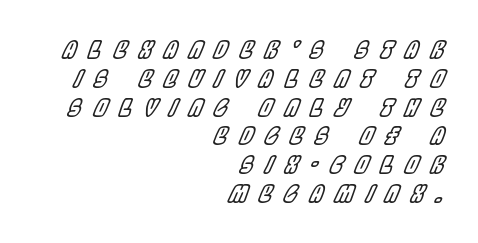
The image shows 24 px text type, italic (leaning right); set right-aligned, line spacing 1.2x, unusually wide letter spacing (+0.49 em), not underlined.
